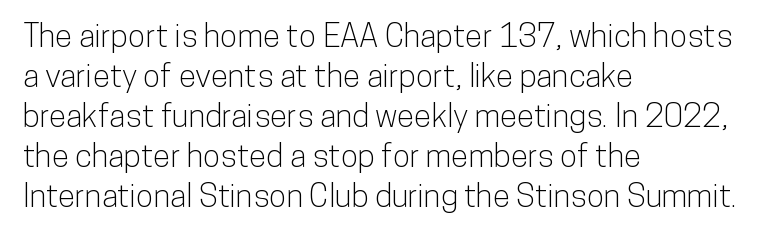
{"serif": "no", "italic": "no", "width": "condensed", "stroke_contrast": "low", "x_height": "medium", "monospaced": "no", "underline": "no", "align": "left", "line_spacing": "normal", "line_spacing_ratio": 1.25, "letter_spacing": "normal", "letter_spacing_em": 0.0, "glyph_px": 32}
